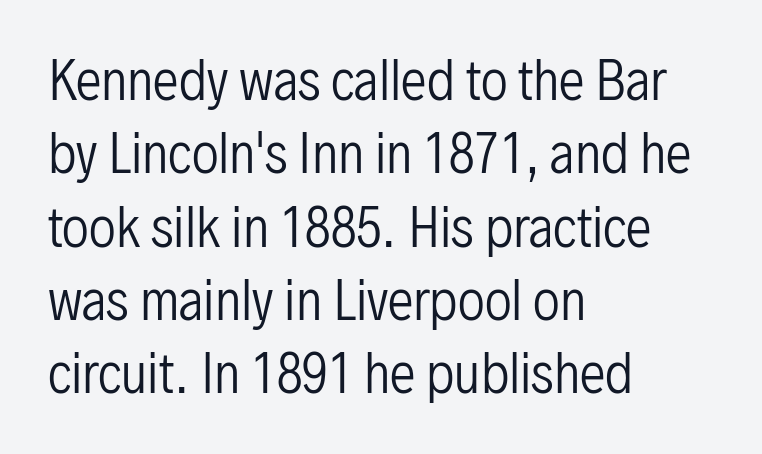
The image shows 52 px regular-weight, condensed sans-serif type, upright; set left-aligned, normal line spacing (1.41x), normal letter spacing, not underlined; low stroke contrast and a medium x-height.
